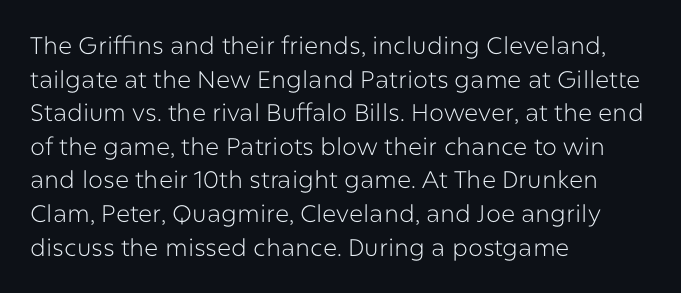
Does the copy run flush right? No — it runs flush left. Does extra space separate the letters? No, they use regular spacing. The letters look calm and open, with moderate or lighter stems. Beneath every word, the page is bare. Normally led — the rows are evenly, conventionally spaced.
